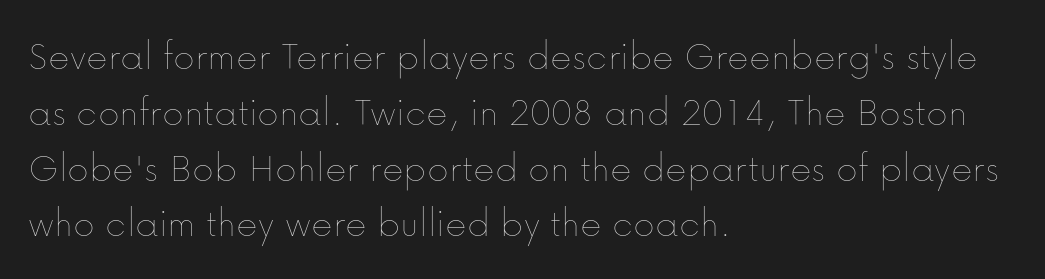
Q: Is the text bold? A: No.
Q: Is the text italic (slanted)? A: No, it is upright.
Q: Is the text underlined? A: No.
Q: How is the paragraph aligned? A: Left-aligned.
Q: Is the spacing between letters normal or unusually wide? A: Normal.
Q: Is the spacing between lines tight, normal or loose? A: Normal.
Q: Width (condensed, normal, or wide)? A: Normal.
Q: Stroke contrast? A: Low.
Q: x-height? A: Medium.
Q: Monospaced? A: No.
